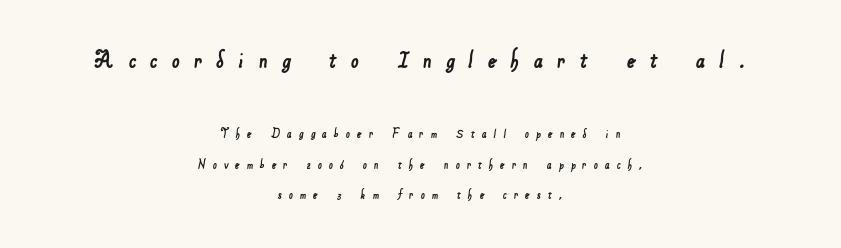
{"serif": "no", "width": "normal", "stroke_contrast": "low", "x_height": "small", "monospaced": "no", "underline": "no", "align": "center", "line_spacing": "loose", "line_spacing_ratio": 2.18, "letter_spacing": "wide", "letter_spacing_em": 0.5, "larger_block": "first", "size_ratio": 2.0, "glyph_px": 28}
